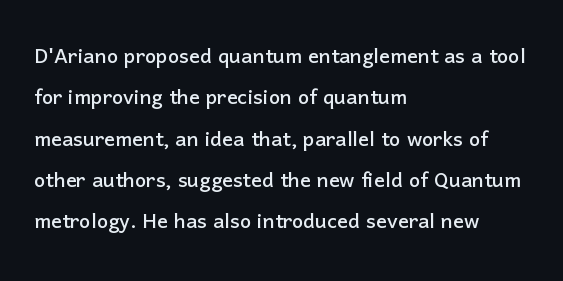
Successive baselines arrive at the customary interval. Short and long lines alike share a common starting point at left. Italic: no, the glyphs are upright roman. Short note: letters normally spaced. Quick note: underline off.
